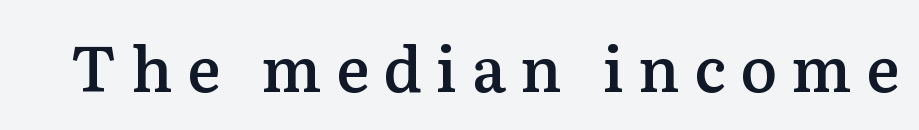
{"serif": "yes", "italic": "no", "bold": "semi", "weight": "semibold", "width": "normal", "stroke_contrast": "medium", "x_height": "medium", "monospaced": "no", "underline": "no", "letter_spacing": "wide", "letter_spacing_em": 0.23, "glyph_px": 62}
